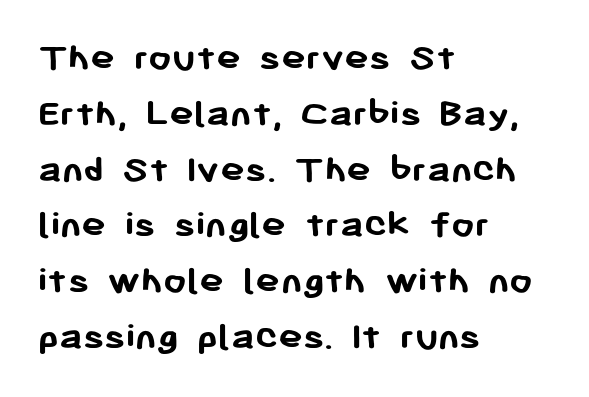
Q: Is the text bold? A: Yes.
Q: Is the text italic (slanted)? A: No, it is upright.
Q: Is the typeface a serif or a sans-serif typeface? A: Sans-serif.
Q: Is the text underlined? A: No.
Q: How is the paragraph aligned? A: Left-aligned.
Q: Is the spacing between letters normal or unusually wide? A: Normal.
Q: Is the spacing between lines tight, normal or loose? A: Normal.
Q: Width (condensed, normal, or wide)? A: Normal.
Q: Stroke contrast? A: Low.
Q: x-height? A: Medium.
Q: Monospaced? A: No.
